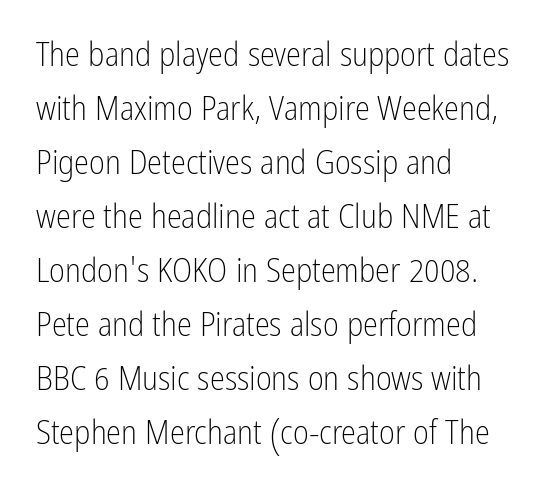
Q: Is the text bold? A: No.
Q: Is the text italic (slanted)? A: No, it is upright.
Q: Is the typeface a serif or a sans-serif typeface? A: Sans-serif.
Q: Is the text underlined? A: No.
Q: How is the paragraph aligned? A: Left-aligned.
Q: Is the spacing between letters normal or unusually wide? A: Normal.
Q: Is the spacing between lines tight, normal or loose? A: Normal.
Q: Width (condensed, normal, or wide)? A: Condensed.
Q: Stroke contrast? A: Low.
Q: x-height? A: Medium.
Q: Monospaced? A: No.
